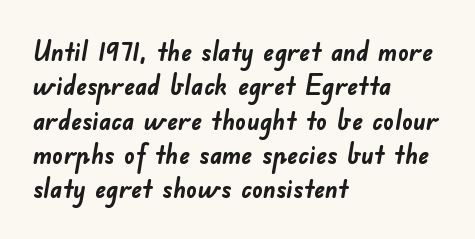
{"bold": "yes", "underline": "no", "align": "left", "line_spacing": "normal", "line_spacing_ratio": 1.27, "letter_spacing": "normal", "letter_spacing_em": 0.0, "glyph_px": 27}
